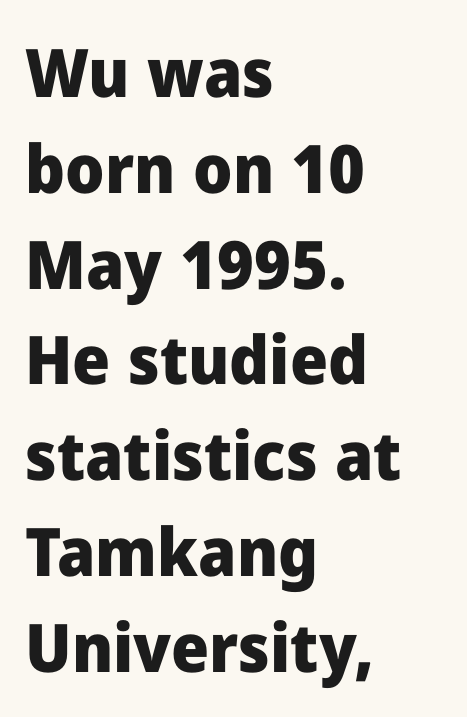
The image shows 67 px heavy sans-serif type, upright; set left-aligned, normal line spacing (1.43x), normal letter spacing, not underlined; low stroke contrast and a medium x-height.
